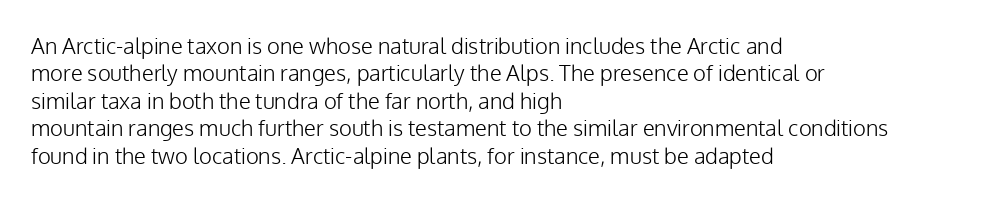
Q: Is the text bold? A: No.
Q: Is the text italic (slanted)? A: No, it is upright.
Q: Is the text underlined? A: No.
Q: How is the paragraph aligned? A: Left-aligned.
Q: Is the spacing between letters normal or unusually wide? A: Normal.
Q: Is the spacing between lines tight, normal or loose? A: Normal.
